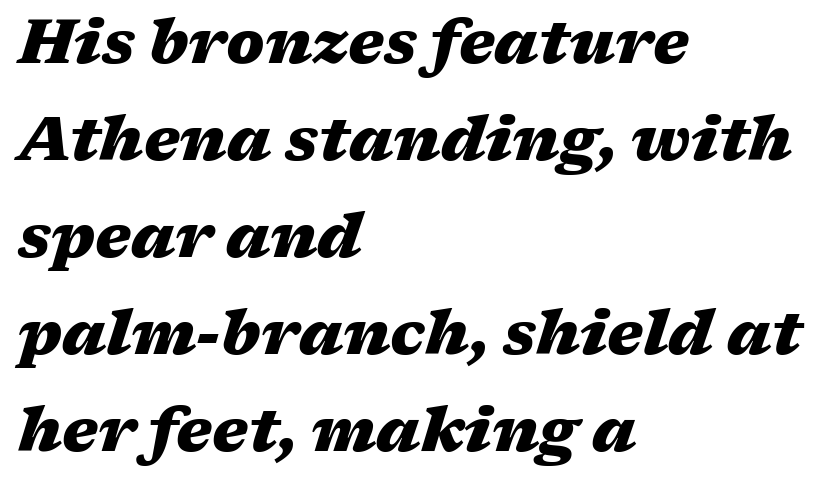
The image shows 61 px heavy, wide type, italic (leaning right); set left-aligned, normal line spacing (1.59x), normal letter spacing, not underlined; medium stroke contrast and a medium x-height.
